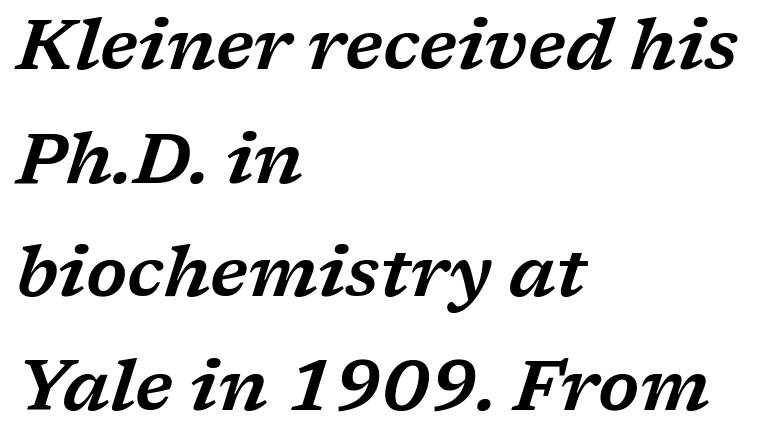
Q: Is the text italic (slanted)? A: Yes, it leans right by about 17 degrees.
Q: Is the typeface a serif or a sans-serif typeface? A: Serif.
Q: Is the text underlined? A: No.
Q: How is the paragraph aligned? A: Left-aligned.
Q: Is the spacing between letters normal or unusually wide? A: Normal.
Q: Is the spacing between lines tight, normal or loose? A: Normal.
Q: Width (condensed, normal, or wide)? A: Wide.
Q: Stroke contrast? A: Low.
Q: x-height? A: Medium.
Q: Monospaced? A: No.
